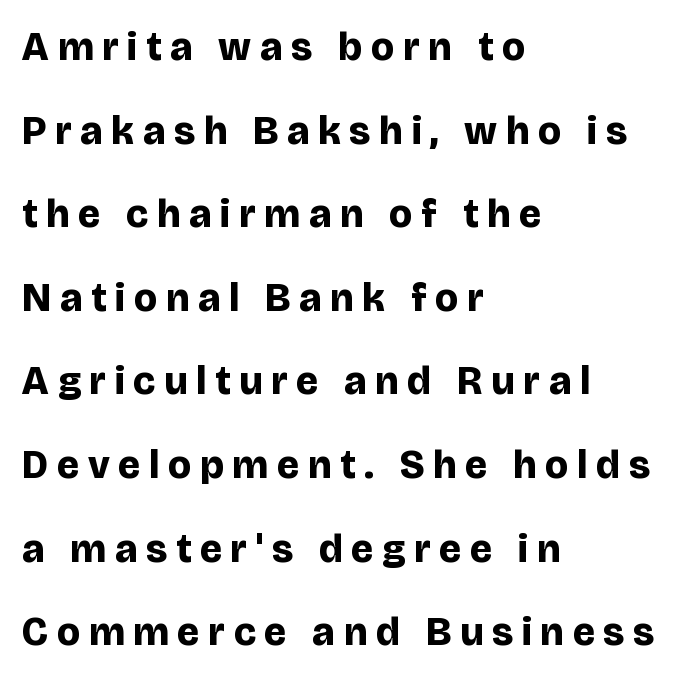
Q: Is the text bold? A: Yes.
Q: Is the text italic (slanted)? A: No, it is upright.
Q: Is the typeface a serif or a sans-serif typeface? A: Sans-serif.
Q: Is the text underlined? A: No.
Q: How is the paragraph aligned? A: Left-aligned.
Q: Is the spacing between letters normal or unusually wide? A: Unusually wide.
Q: Is the spacing between lines tight, normal or loose? A: Loose.
Q: Width (condensed, normal, or wide)? A: Normal.
Q: Stroke contrast? A: Low.
Q: x-height? A: Large.
Q: Monospaced? A: No.
